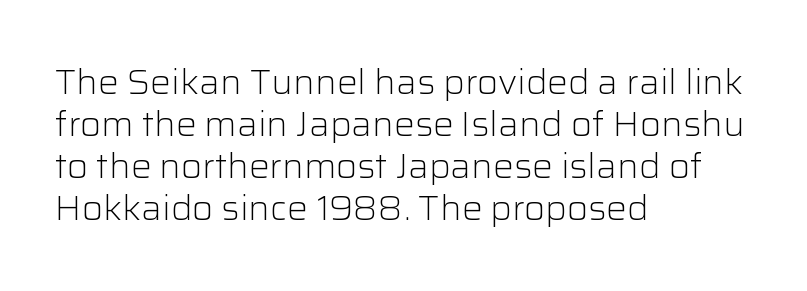
The setting favours the left margin, as ordinary paragraphs usually do. Glance below the letters and you will spot only blank space. A light-to-regular cut is what we see here. Default kerning and tracking; the words read as compact shapes. Spacing verdict: proportional, widths tailored to each character. The glyphs in this specimen are sans serif.
